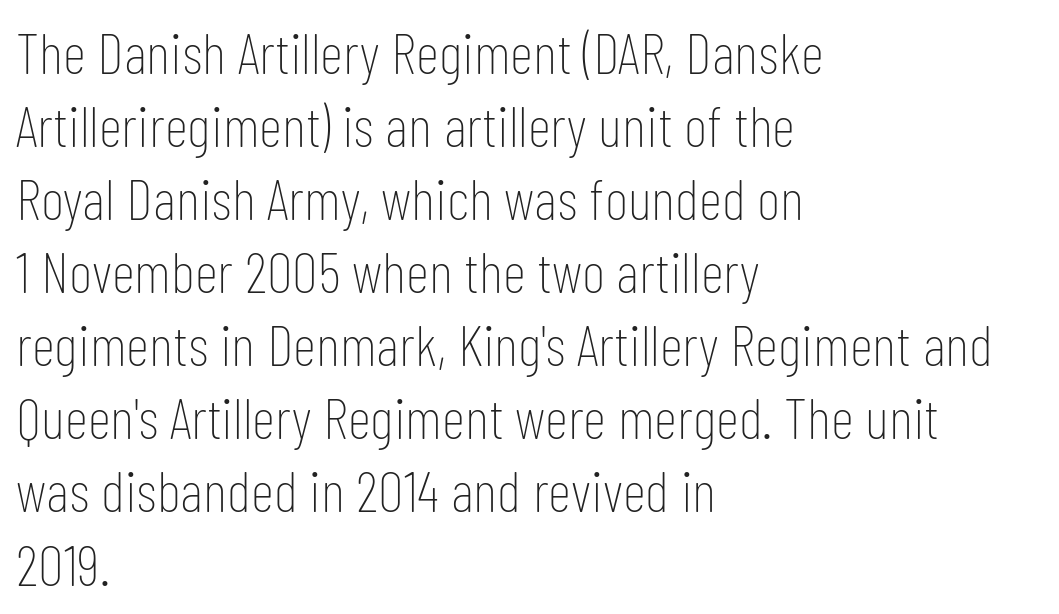
Quick note: not italic, upright. The glyphs are unaccompanied by any horizontal stroke below them. Is the type heavy? It reads as light-to-regular instead. The letterforms sit shoulder to shoulder at normal distance.
